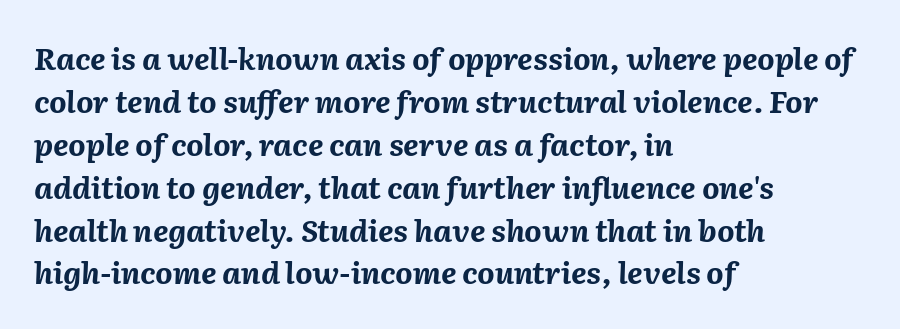
Q: Is the text bold? A: Yes.
Q: Is the text italic (slanted)? A: Yes, it leans right by about 2 degrees.
Q: Is the text underlined? A: No.
Q: How is the paragraph aligned? A: Left-aligned.
Q: Is the spacing between letters normal or unusually wide? A: Normal.
Q: Is the spacing between lines tight, normal or loose? A: Normal.
Q: Width (condensed, normal, or wide)? A: Normal.
Q: Stroke contrast? A: Medium.
Q: x-height? A: Medium.
Q: Monospaced? A: No.
